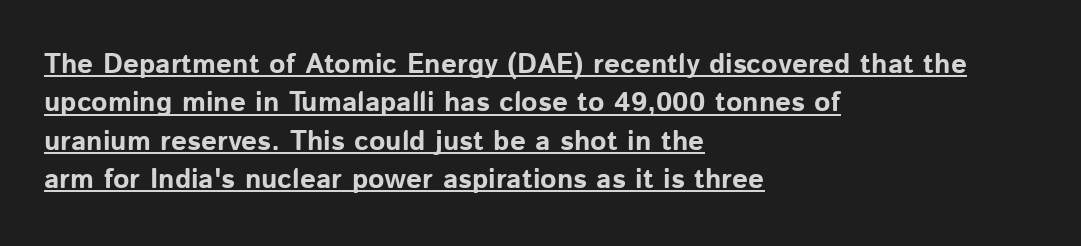
Q: Is the text bold? A: Yes.
Q: Is the text italic (slanted)? A: No, it is upright.
Q: Is the typeface a serif or a sans-serif typeface? A: Sans-serif.
Q: Is the text underlined? A: Yes.
Q: How is the paragraph aligned? A: Left-aligned.
Q: Is the spacing between letters normal or unusually wide? A: Normal.
Q: Is the spacing between lines tight, normal or loose? A: Normal.
Q: Width (condensed, normal, or wide)? A: Normal.
Q: Stroke contrast? A: Low.
Q: x-height? A: Medium.
Q: Monospaced? A: No.
